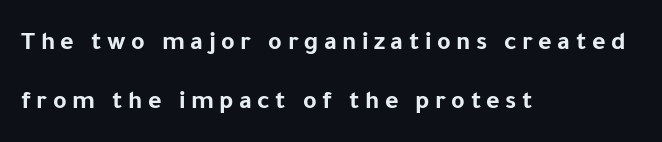
Q: Is the text bold? A: Yes.
Q: Is the text italic (slanted)? A: No, it is upright.
Q: Is the text underlined? A: No.
Q: How is the paragraph aligned? A: Left-aligned.
Q: Is the spacing between letters normal or unusually wide? A: Unusually wide.
Q: Is the spacing between lines tight, normal or loose? A: Loose.
